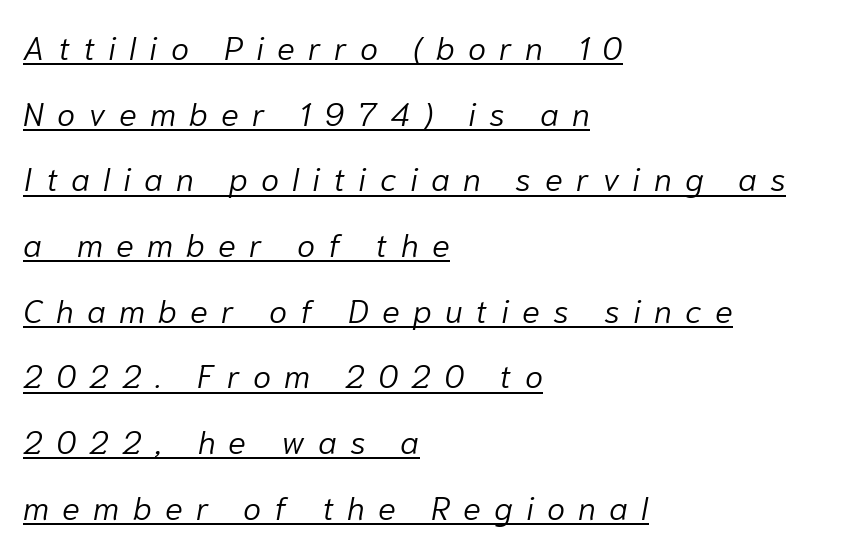
Quick note: underline on. The passage shown stacks its lines with a broad gap. Short and long lines alike share a common starting point at left. A typesetter would call this proportional, since set widths differ per character. An italicized treatment has been applied to the whole sample.
